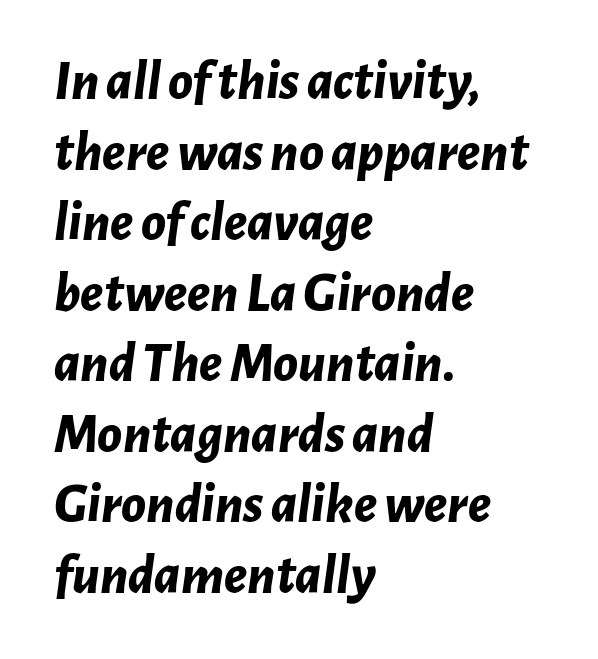
Q: Is the text bold? A: Yes.
Q: Is the text italic (slanted)? A: Yes, it leans right by about 7 degrees.
Q: Is the text underlined? A: No.
Q: How is the paragraph aligned? A: Left-aligned.
Q: Is the spacing between letters normal or unusually wide? A: Normal.
Q: Is the spacing between lines tight, normal or loose? A: Normal.
Q: Width (condensed, normal, or wide)? A: Normal.
Q: Stroke contrast? A: Low.
Q: x-height? A: Medium.
Q: Monospaced? A: No.
